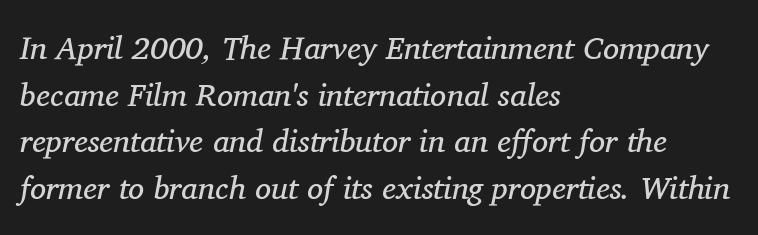
{"serif": "yes", "italic": "yes", "lean": "right", "slant_degrees": 11, "bold": "no", "weight": "regular", "width": "normal", "stroke_contrast": "medium", "x_height": "medium", "monospaced": "no", "underline": "no", "align": "left", "line_spacing": "normal", "line_spacing_ratio": 1.46, "letter_spacing": "normal", "letter_spacing_em": 0.0, "glyph_px": 32}
